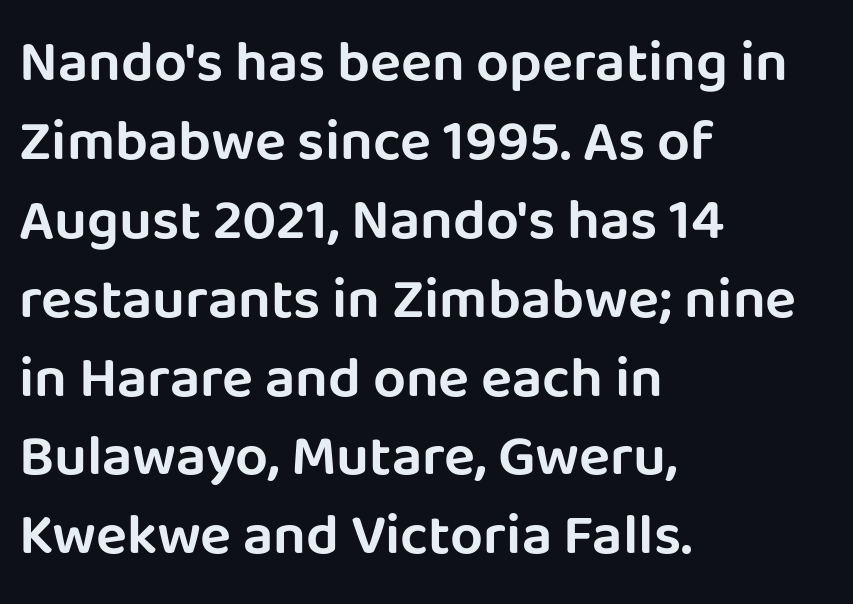
Q: Is the text italic (slanted)? A: No, it is upright.
Q: Is the typeface a serif or a sans-serif typeface? A: Sans-serif.
Q: Is the text underlined? A: No.
Q: How is the paragraph aligned? A: Left-aligned.
Q: Is the spacing between letters normal or unusually wide? A: Normal.
Q: Is the spacing between lines tight, normal or loose? A: Normal.
Q: Width (condensed, normal, or wide)? A: Normal.
Q: Stroke contrast? A: Low.
Q: x-height? A: Large.
Q: Monospaced? A: No.
